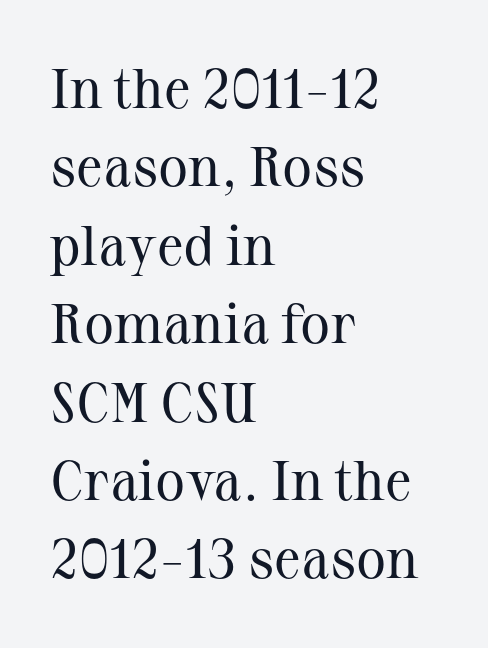
Q: Is the text bold? A: No.
Q: Is the text italic (slanted)? A: No, it is upright.
Q: Is the typeface a serif or a sans-serif typeface? A: Serif.
Q: Is the text underlined? A: No.
Q: How is the paragraph aligned? A: Left-aligned.
Q: Is the spacing between letters normal or unusually wide? A: Normal.
Q: Is the spacing between lines tight, normal or loose? A: Normal.
Q: Width (condensed, normal, or wide)? A: Normal.
Q: Stroke contrast? A: Medium.
Q: x-height? A: Medium.
Q: Monospaced? A: No.
